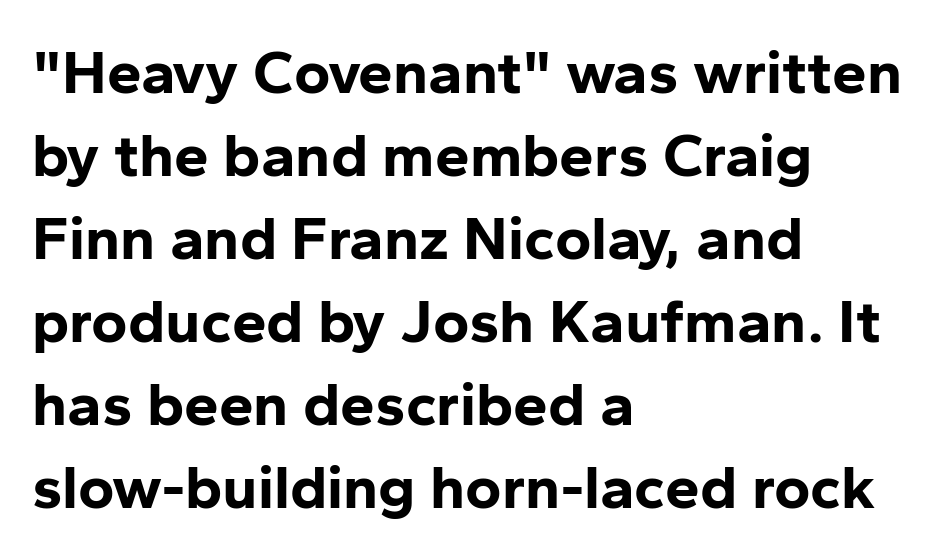
The image shows 62 px bold sans-serif type, upright; set left-aligned, normal line spacing (1.34x), normal letter spacing, not underlined; low stroke contrast and a medium x-height.
